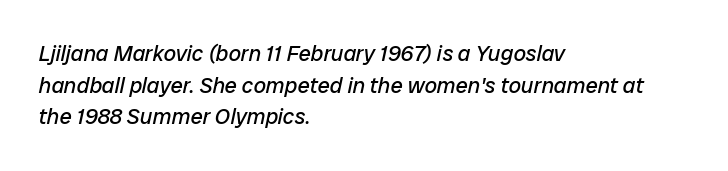
Q: Is the text bold? A: No.
Q: Is the text italic (slanted)? A: Yes, it leans right by about 12 degrees.
Q: Is the text underlined? A: No.
Q: How is the paragraph aligned? A: Left-aligned.
Q: Is the spacing between letters normal or unusually wide? A: Normal.
Q: Is the spacing between lines tight, normal or loose? A: Normal.
